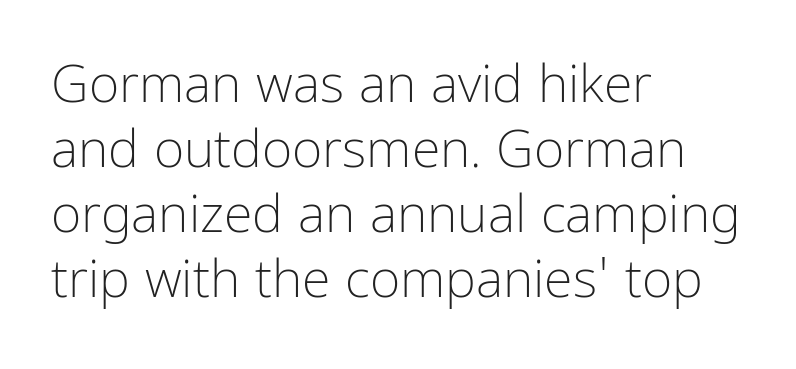
The gaps between neighbouring characters are ordinary and unremarkable. It's the straight-up-and-down kind of type. This sample has the flowing, uneven cadence of proportional lettering. The characters display no serif detailing; their extremities are plain. What's the leading like? Ordinary, nothing unusual. Type without underlining.
